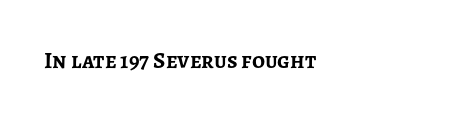
{"italic": "no", "bold": "yes", "underline": "no", "align": "left", "letter_spacing": "normal", "letter_spacing_em": 0.0, "glyph_px": 23}
